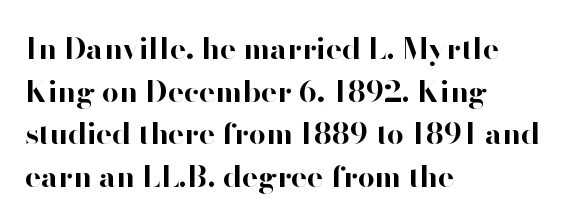
Short note: letters normally spaced. The lines sit at an ordinary, default distance from one another. Stroke thickness is high; the sample reads as a true bold. These lines stack with their left ends in a neat column. You can tell from the bare stems that sans-serif type was used. The passage shown is typed in a proportional face where columns would drift.
